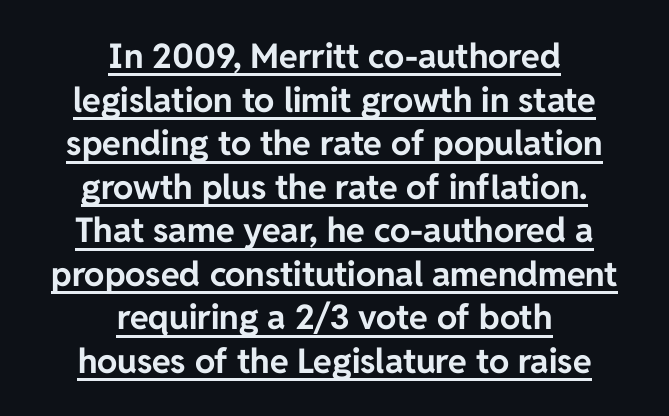
The image shows 34 px bold sans-serif type, upright; set centered, normal line spacing (1.28x), normal letter spacing, underlined; low stroke contrast and a medium x-height.
